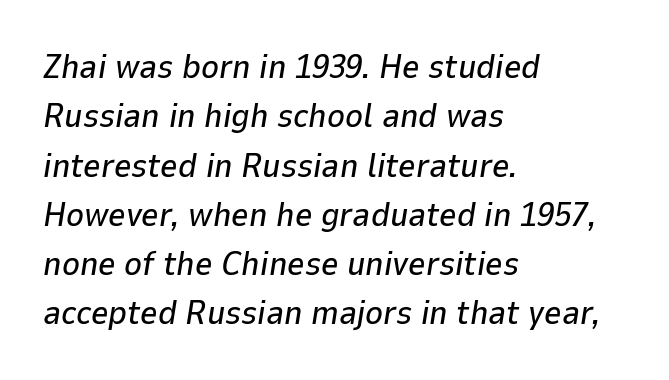
{"italic": "yes", "lean": "right", "slant_degrees": 9, "width": "normal", "stroke_contrast": "low", "x_height": "medium", "monospaced": "no", "underline": "no", "align": "left", "line_spacing": "normal", "line_spacing_ratio": 1.45, "letter_spacing": "normal", "letter_spacing_em": 0.0, "glyph_px": 34}
